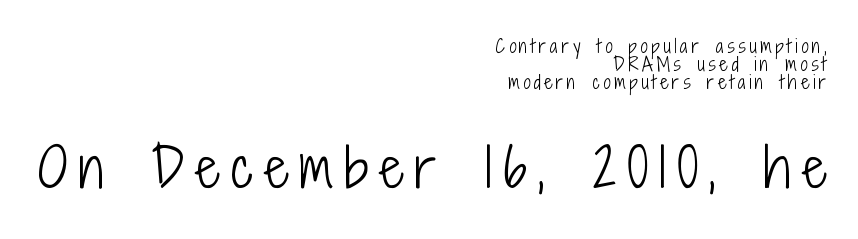
Short and long lines alike share a common ending point at right. The passage shown is not underscored anywhere. Does extra space separate the letters? Yes, quite a lot of it. The passage shown begins with its smaller block and ends with its larger one.
